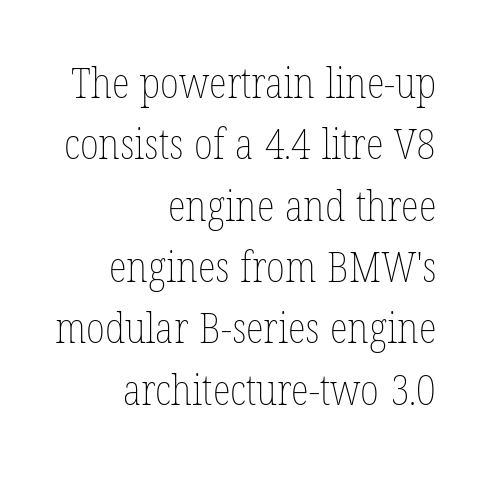
{"italic": "no", "bold": "no", "weight": "thin", "width": "condensed", "stroke_contrast": "low", "x_height": "medium", "monospaced": "no", "underline": "no", "align": "right", "line_spacing": "normal", "line_spacing_ratio": 1.46, "letter_spacing": "normal", "letter_spacing_em": 0.0, "glyph_px": 42}
